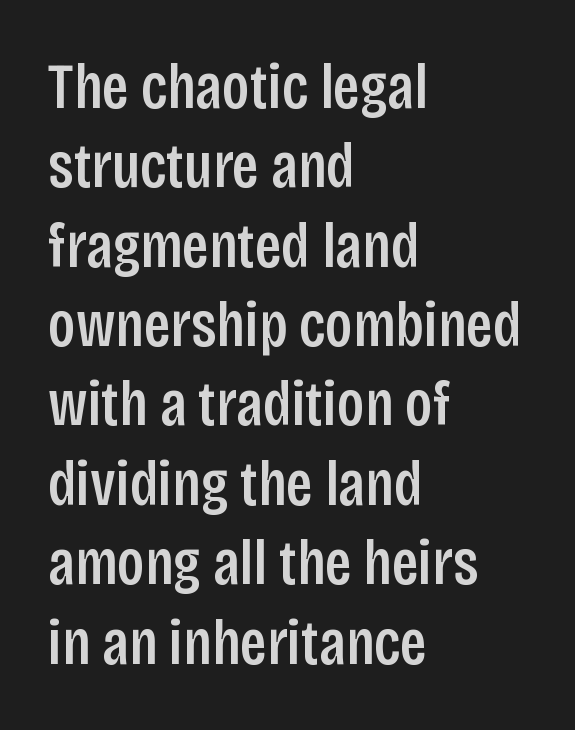
Posture: straight, roman, zero tilt. The rendering uses natural spacing where letterforms have individual widths. A typesetter would label this face a sans. The line texture is even and compact thanks to regular tracking. The strip under each line holds only bare page.
